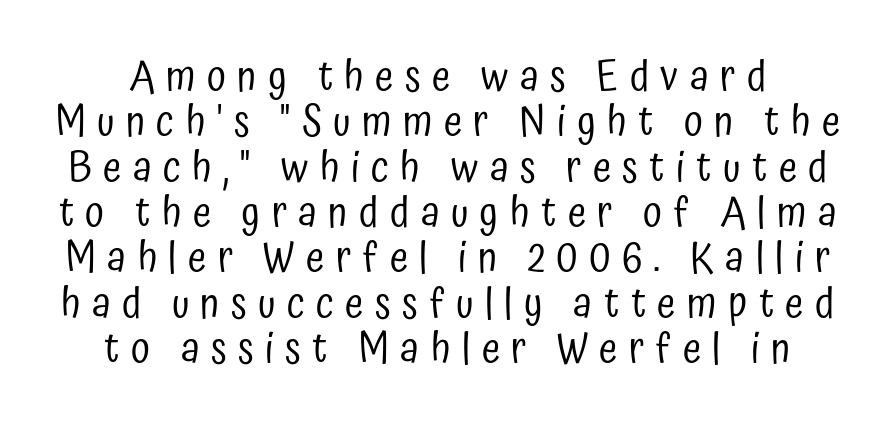
Q: Is the text bold? A: No.
Q: Is the text italic (slanted)? A: No, it is upright.
Q: Is the typeface a serif or a sans-serif typeface? A: Sans-serif.
Q: Is the text underlined? A: No.
Q: How is the paragraph aligned? A: Centered.
Q: Is the spacing between letters normal or unusually wide? A: Unusually wide.
Q: Is the spacing between lines tight, normal or loose? A: Tight.
Q: Width (condensed, normal, or wide)? A: Condensed.
Q: Stroke contrast? A: Low.
Q: x-height? A: Medium.
Q: Monospaced? A: No.
